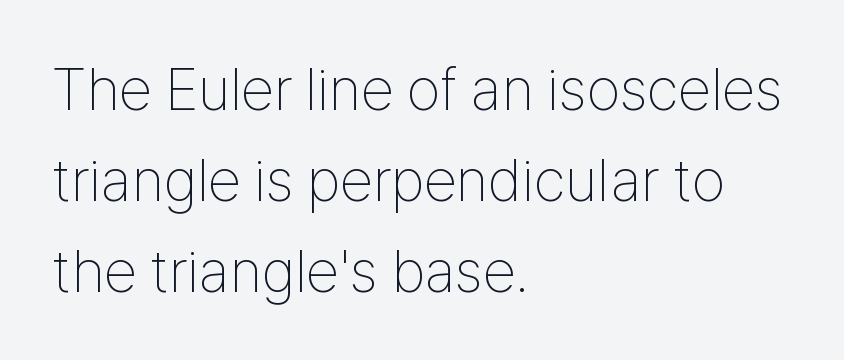
Tracking value appears to be zero — textbook default spacing. Is the type heavy? It reads as light-to-regular instead. Alignment: flush left. A sans-serif font was chosen for this passage. Character widths vary here, with narrow letters taking less room than wide ones.
